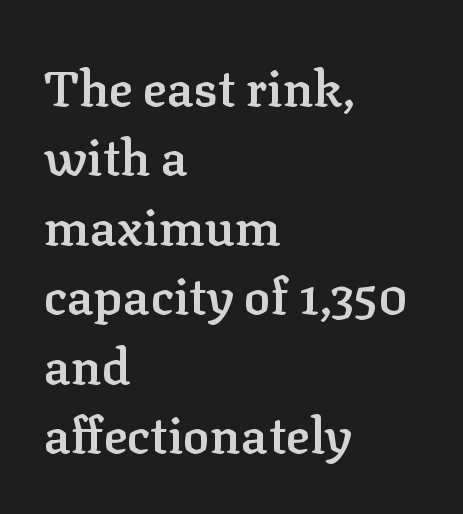
Note the varied advance widths — an 'i' is clearly narrower than an 'm'. Visually the block forms a straight wall on the left and a jagged coastline on the right. Notice how descenders clear the ascenders below comfortably — that's standard leading. There is no visible air inserted between adjacent glyphs. Descender tails drop into unmarked territory.
